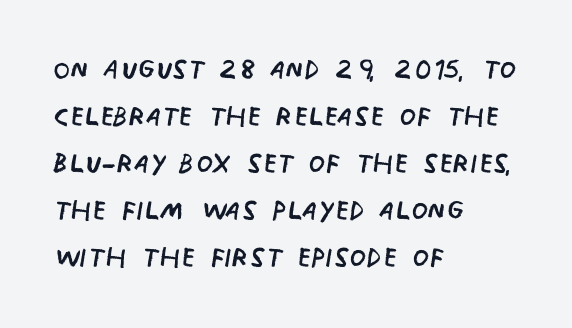
Nobody drew a line under any word here. Letters have the restrained weight of plain body copy at most. The text block is weighted toward the left margin, trailing off unevenly rightward. Spacing verdict: proportional, widths tailored to each character. The glyphs in this specimen are sans serif.
